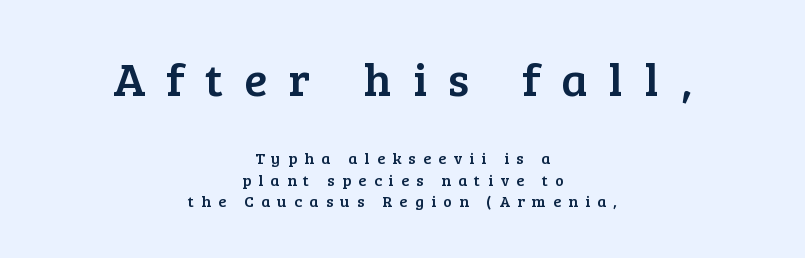
The image shows 47 px serif type, upright; set centered, normal line spacing (1.35x), unusually wide letter spacing (+0.46 em), not underlined; the first (top) block is 2.94x larger; low stroke contrast and a medium x-height.
